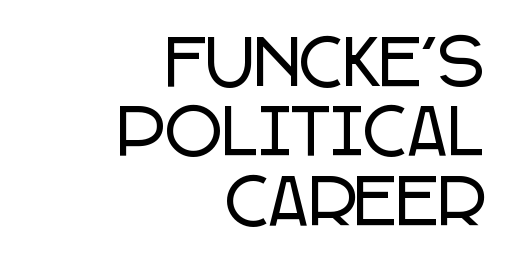
The image shows 62 px condensed sans-serif type, upright; set right-aligned, tight line spacing (1.12x), normal letter spacing, not underlined; low stroke contrast and a large x-height.
